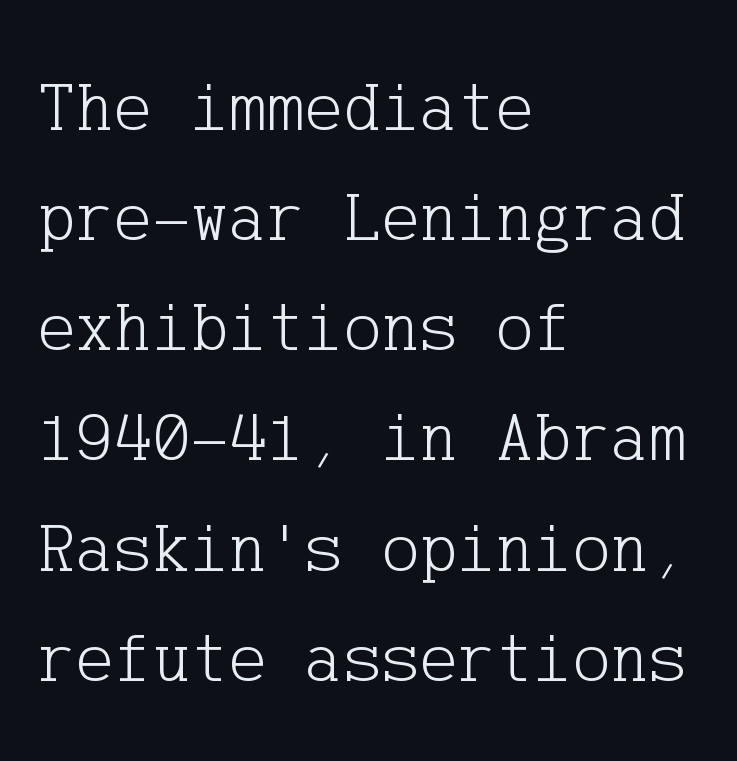
Q: Is the text bold? A: No.
Q: Is the text italic (slanted)? A: No, it is upright.
Q: Is the typeface a serif or a sans-serif typeface? A: Serif.
Q: Is the text underlined? A: No.
Q: How is the paragraph aligned? A: Left-aligned.
Q: Is the spacing between letters normal or unusually wide? A: Normal.
Q: Is the spacing between lines tight, normal or loose? A: Normal.
Q: Width (condensed, normal, or wide)? A: Normal.
Q: Stroke contrast? A: Low.
Q: x-height? A: Medium.
